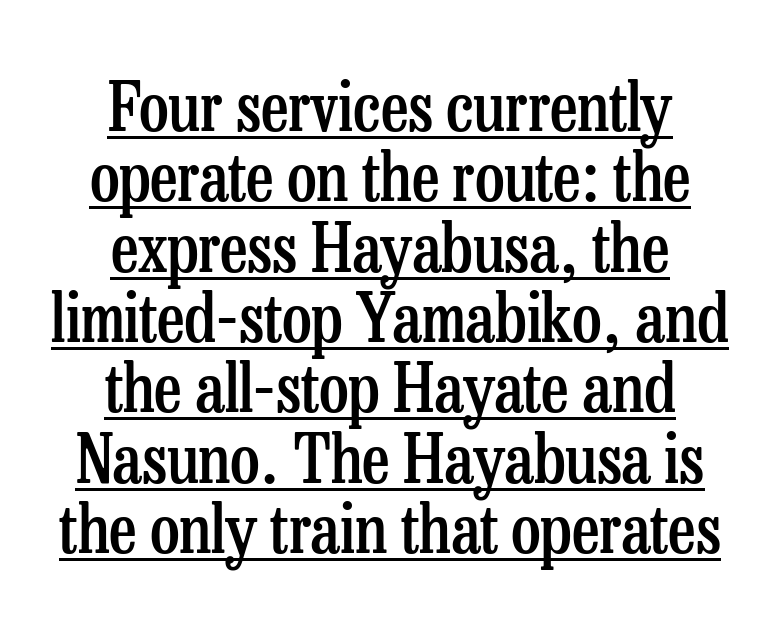
Q: Is the text bold? A: Semi-bold.
Q: Is the text italic (slanted)? A: No, it is upright.
Q: Is the typeface a serif or a sans-serif typeface? A: Serif.
Q: Is the text underlined? A: Yes.
Q: How is the paragraph aligned? A: Centered.
Q: Is the spacing between letters normal or unusually wide? A: Normal.
Q: Is the spacing between lines tight, normal or loose? A: Tight.
Q: Width (condensed, normal, or wide)? A: Condensed.
Q: Stroke contrast? A: Low.
Q: x-height? A: Medium.
Q: Monospaced? A: No.
